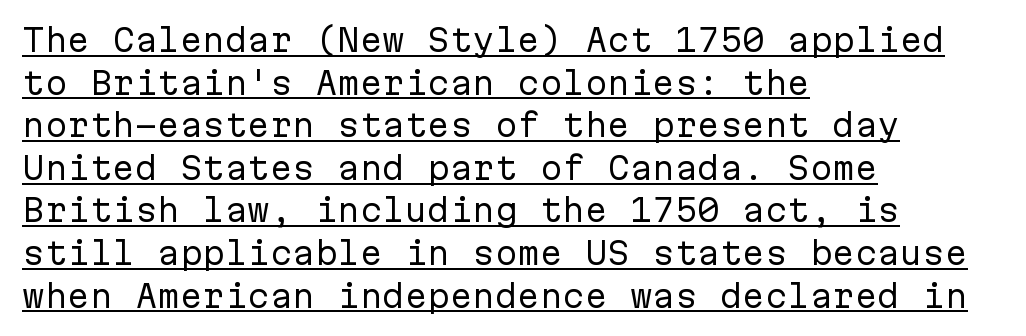
The compositor pushed each line to the left boundary. Students, observe: this is what conventionally led text looks like. The font's upright variant was chosen for this text. The letters look calm and open, with moderate or lighter stems.
